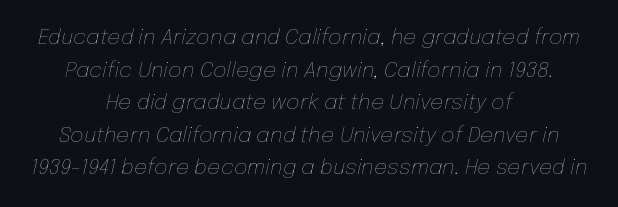
Q: Is the text bold? A: No.
Q: Is the text italic (slanted)? A: Yes, it leans right by about 12 degrees.
Q: Is the text underlined? A: No.
Q: How is the paragraph aligned? A: Centered.
Q: Is the spacing between letters normal or unusually wide? A: Normal.
Q: Is the spacing between lines tight, normal or loose? A: Normal.
